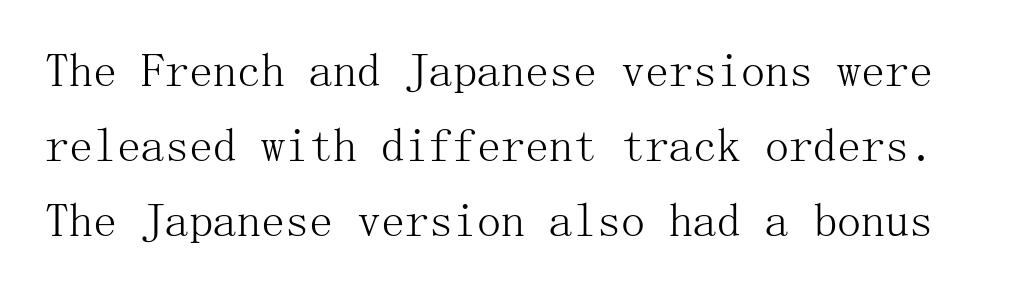
{"serif": "yes", "italic": "no", "bold": "no", "weight": "light", "width": "normal", "stroke_contrast": "medium", "x_height": "medium", "underline": "no", "line_spacing": "normal", "line_spacing_ratio": 1.56, "letter_spacing": "normal", "letter_spacing_em": 0.0, "glyph_px": 48}
